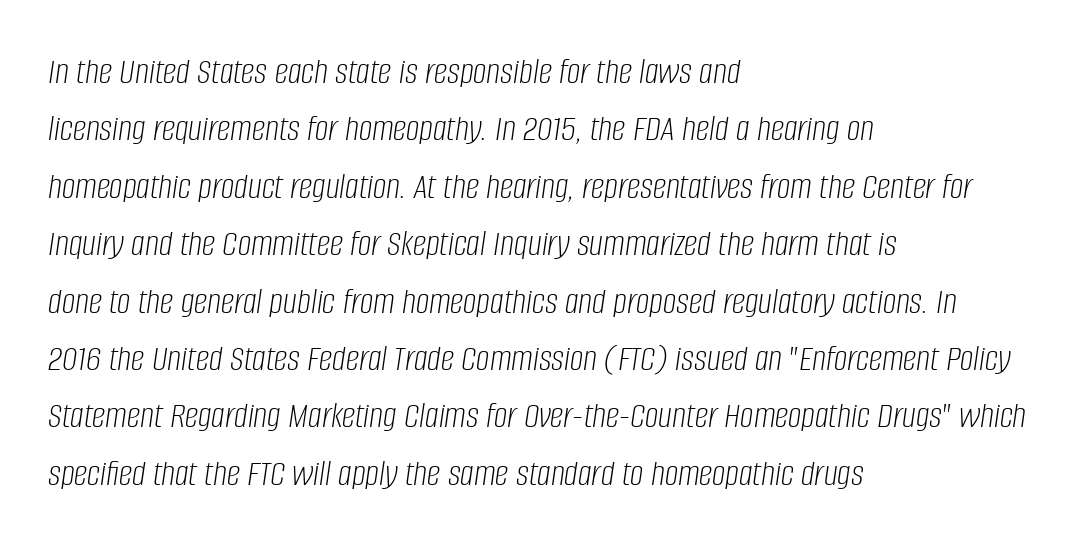
{"italic": "yes", "lean": "right", "slant_degrees": 8, "bold": "no", "weight": "light", "width": "condensed", "stroke_contrast": "low", "x_height": "large", "monospaced": "no", "underline": "no", "align": "left", "line_spacing": "normal", "line_spacing_ratio": 1.51, "letter_spacing": "normal", "letter_spacing_em": 0.0, "glyph_px": 38}
